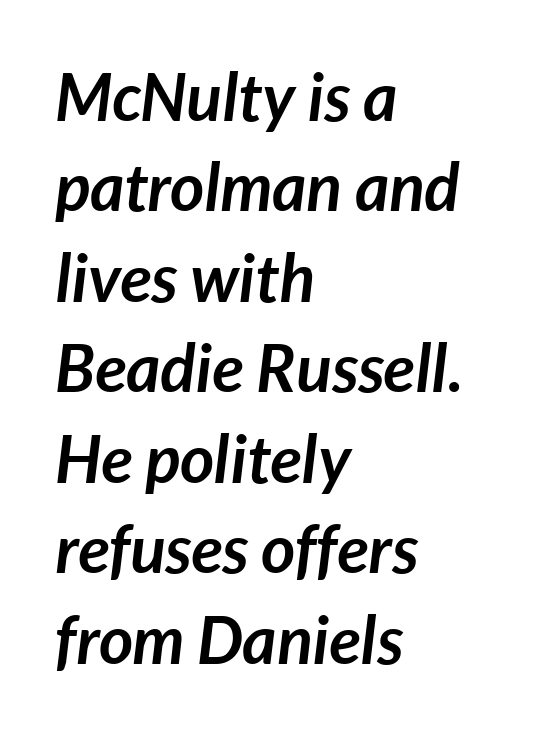
{"italic": "yes", "lean": "right", "slant_degrees": 7, "bold": "yes", "weight": "semibold", "width": "normal", "stroke_contrast": "low", "x_height": "medium", "monospaced": "no", "underline": "no", "align": "left", "line_spacing": "normal", "line_spacing_ratio": 1.37, "letter_spacing": "normal", "letter_spacing_em": 0.0, "glyph_px": 66}
